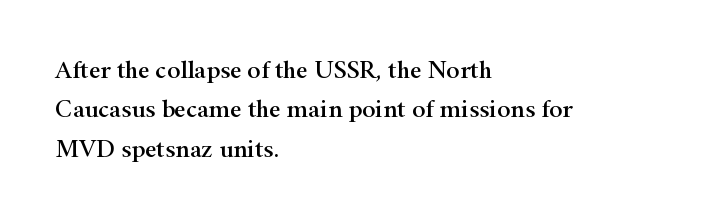
Q: Is the text italic (slanted)? A: No, it is upright.
Q: Is the text underlined? A: No.
Q: How is the paragraph aligned? A: Left-aligned.
Q: Is the spacing between letters normal or unusually wide? A: Normal.
Q: Is the spacing between lines tight, normal or loose? A: Normal.
